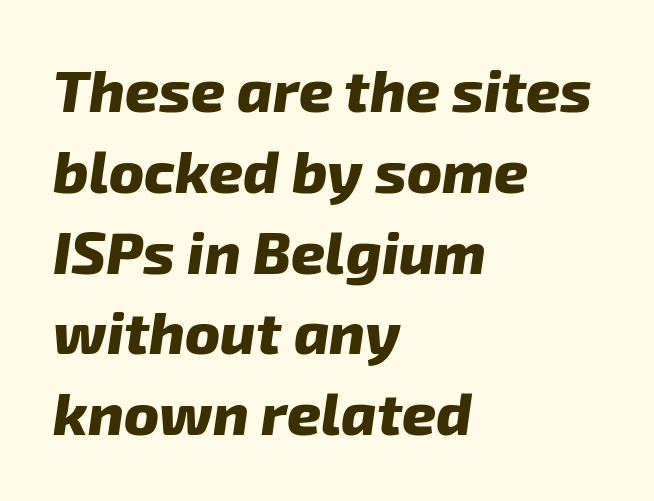
The image shows 59 px heavy type, italic (leaning right); set left-aligned, normal line spacing (1.37x), normal letter spacing, not underlined; low stroke contrast and a medium x-height.
